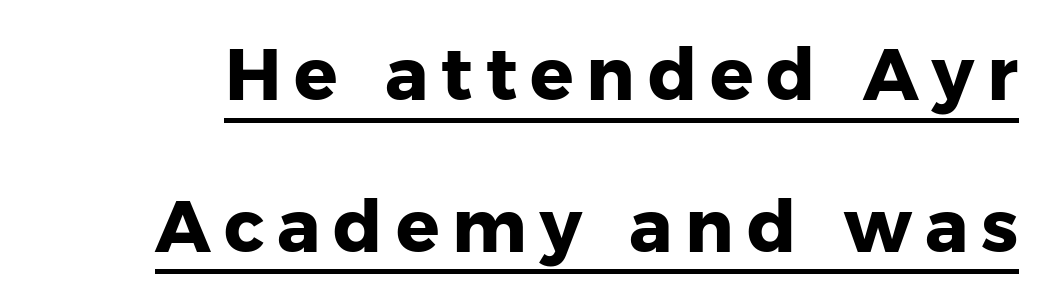
The lettering is marked with a stroke running underneath it. I'd describe the lettering as bold — thick and assertive. Is this a fixed-width face? No — the glyphs have proportional, varying widths. A sans-serif font was chosen for this passage.
